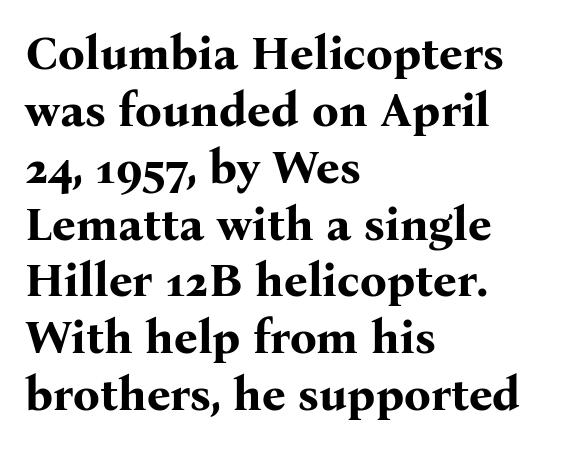
Check where the strokes stop: tiny serifs finish them off. This rendering leaves character spacing at its baseline value. The strokes are fattened all the way to bold. Think of a printed novel: that variable character pitch is what you see here. Which margin do the lines hug? The left one — the right edge is uneven.
